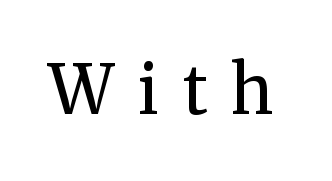
{"serif": "yes", "italic": "no", "bold": "semi", "weight": "semibold", "width": "normal", "stroke_contrast": "medium", "x_height": "medium", "monospaced": "no", "underline": "no", "letter_spacing": "wide", "letter_spacing_em": 0.36, "glyph_px": 67}
